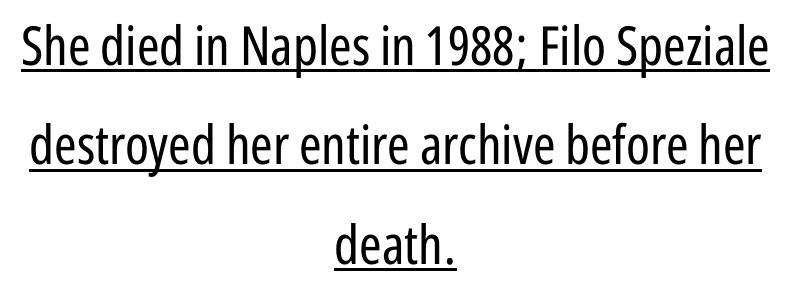
The image shows 54 px regular-weight, condensed sans-serif type, upright; set centered, line spacing 1.84x, normal letter spacing, underlined; low stroke contrast and a medium x-height.
